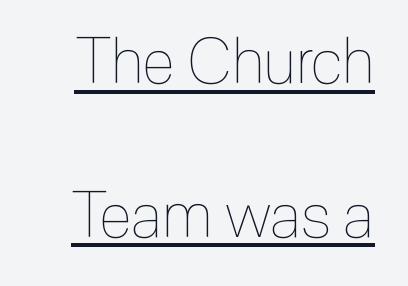
{"italic": "no", "bold": "no", "weight": "thin", "width": "condensed", "x_height": "medium", "monospaced": "no", "underline": "yes", "line_spacing": "loose", "line_spacing_ratio": 2.44, "letter_spacing": "normal", "letter_spacing_em": 0.0, "glyph_px": 63}
